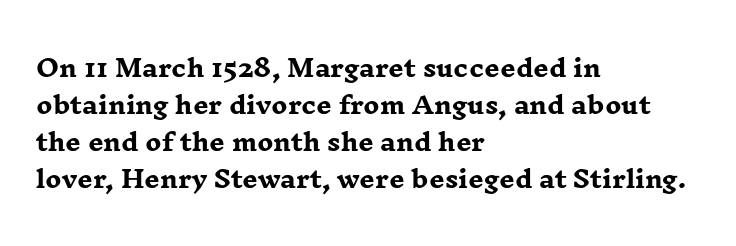
The image shows 24 px bold type, upright; set left-aligned, normal line spacing (1.54x), normal letter spacing, not underlined.
